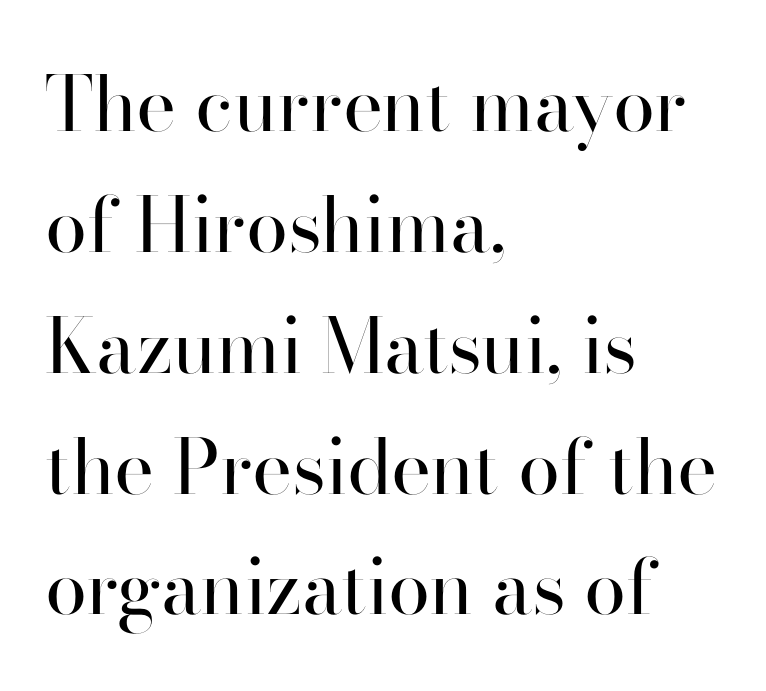
{"serif": "no", "italic": "no", "bold": "no", "weight": "regular", "width": "normal", "stroke_contrast": "high", "x_height": "small", "monospaced": "no", "underline": "no", "align": "left", "line_spacing": "normal", "line_spacing_ratio": 1.59, "letter_spacing": "normal", "letter_spacing_em": 0.0, "glyph_px": 76}
